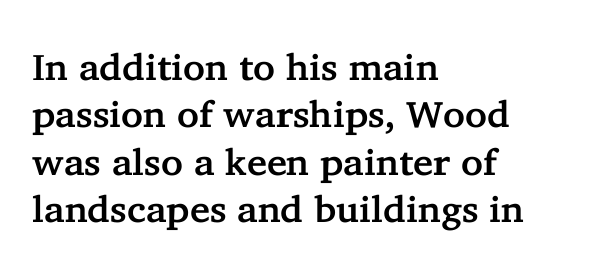
Q: Is the text italic (slanted)? A: No, it is upright.
Q: Is the typeface a serif or a sans-serif typeface? A: Serif.
Q: Is the text underlined? A: No.
Q: How is the paragraph aligned? A: Left-aligned.
Q: Is the spacing between letters normal or unusually wide? A: Normal.
Q: Is the spacing between lines tight, normal or loose? A: Normal.
Q: Width (condensed, normal, or wide)? A: Normal.
Q: Stroke contrast? A: Low.
Q: x-height? A: Medium.
Q: Monospaced? A: No.
